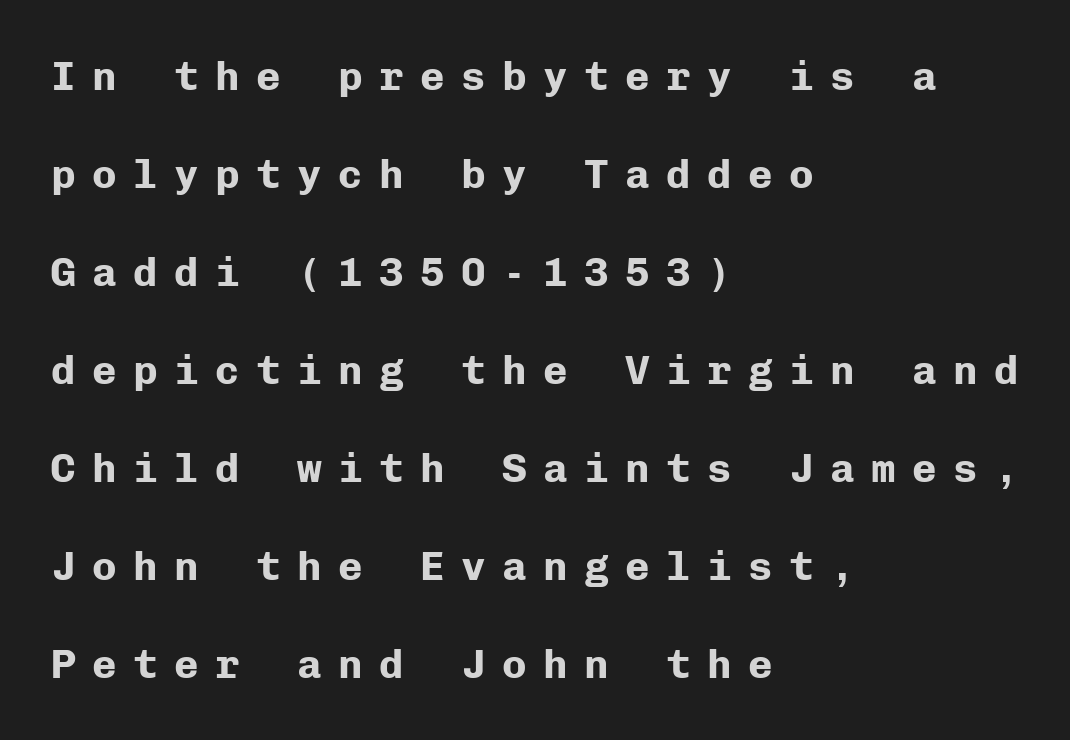
Q: Is the text bold? A: Yes.
Q: Is the text italic (slanted)? A: No, it is upright.
Q: Is the typeface a serif or a sans-serif typeface? A: Sans-serif.
Q: Is the text underlined? A: No.
Q: How is the paragraph aligned? A: Left-aligned.
Q: Is the spacing between letters normal or unusually wide? A: Unusually wide.
Q: Is the spacing between lines tight, normal or loose? A: Loose.
Q: Width (condensed, normal, or wide)? A: Normal.
Q: Stroke contrast? A: Low.
Q: x-height? A: Medium.
Q: Monospaced? A: Yes.
